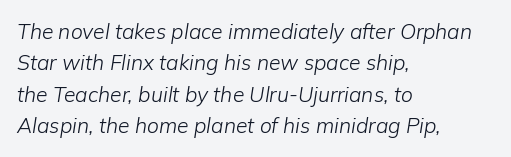
{"italic": "yes", "lean": "right", "slant_degrees": 9, "bold": "no", "underline": "no", "align": "left", "line_spacing": "normal", "line_spacing_ratio": 1.5, "letter_spacing": "normal", "letter_spacing_em": 0.0, "glyph_px": 21}
